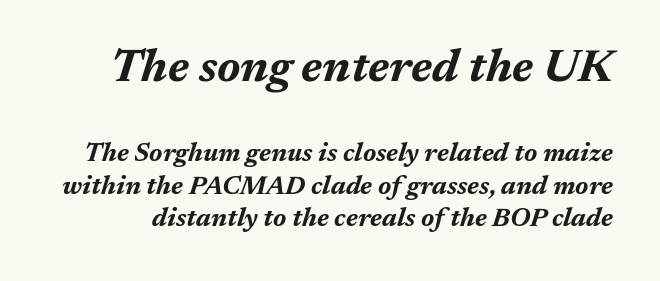
Q: Is the text bold? A: Yes.
Q: Is the text italic (slanted)? A: Yes, it leans right by about 17 degrees.
Q: Is the text underlined? A: No.
Q: Is the spacing between letters normal or unusually wide? A: Normal.
Q: Is the spacing between lines tight, normal or loose? A: Normal.
Q: Which block of text is set in a larger size, the first (top) or the second (bottom)? A: The first (top) one.
Q: Width (condensed, normal, or wide)? A: Normal.
Q: Stroke contrast? A: Medium.
Q: x-height? A: Medium.
Q: Monospaced? A: No.
